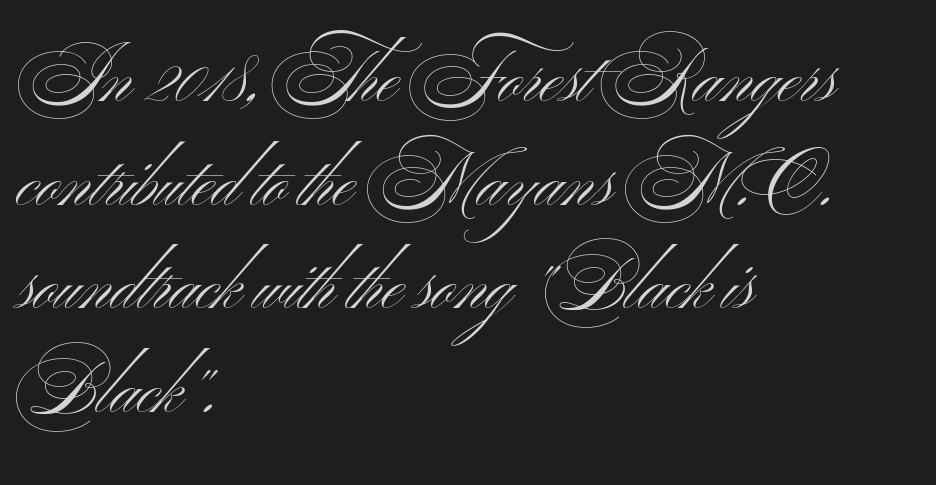
Q: Is the text bold? A: No.
Q: Is the text italic (slanted)? A: Yes.
Q: Is the typeface a serif or a sans-serif typeface? A: Sans-serif.
Q: Is the text underlined? A: No.
Q: How is the paragraph aligned? A: Left-aligned.
Q: Is the spacing between letters normal or unusually wide? A: Normal.
Q: Is the spacing between lines tight, normal or loose? A: Normal.
Q: Width (condensed, normal, or wide)? A: Wide.
Q: Stroke contrast? A: Medium.
Q: x-height? A: Small.
Q: Monospaced? A: No.
